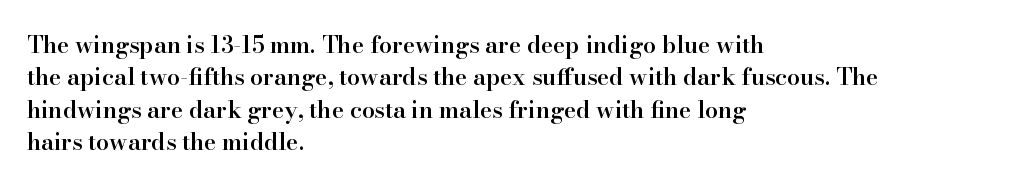
Q: Is the text bold? A: Semi-bold.
Q: Is the text italic (slanted)? A: No, it is upright.
Q: Is the text underlined? A: No.
Q: How is the paragraph aligned? A: Left-aligned.
Q: Is the spacing between letters normal or unusually wide? A: Normal.
Q: Is the spacing between lines tight, normal or loose? A: Normal.
